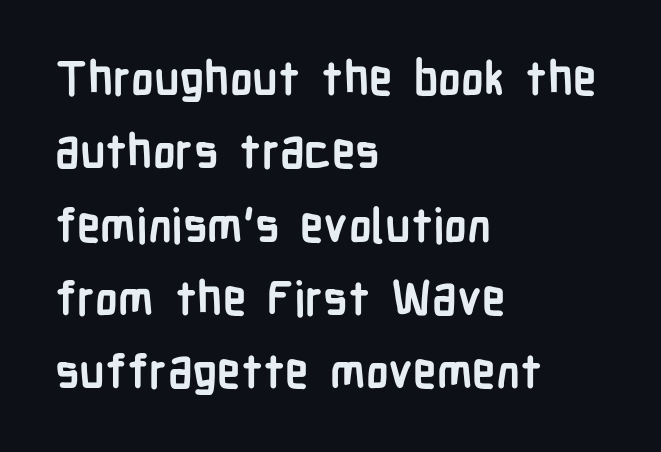
Q: Is the text bold? A: Yes.
Q: Is the text italic (slanted)? A: No, it is upright.
Q: Is the typeface a serif or a sans-serif typeface? A: Sans-serif.
Q: Is the text underlined? A: No.
Q: How is the paragraph aligned? A: Left-aligned.
Q: Is the spacing between letters normal or unusually wide? A: Normal.
Q: Is the spacing between lines tight, normal or loose? A: Normal.
Q: Width (condensed, normal, or wide)? A: Condensed.
Q: Stroke contrast? A: Low.
Q: x-height? A: Medium.
Q: Monospaced? A: No.
